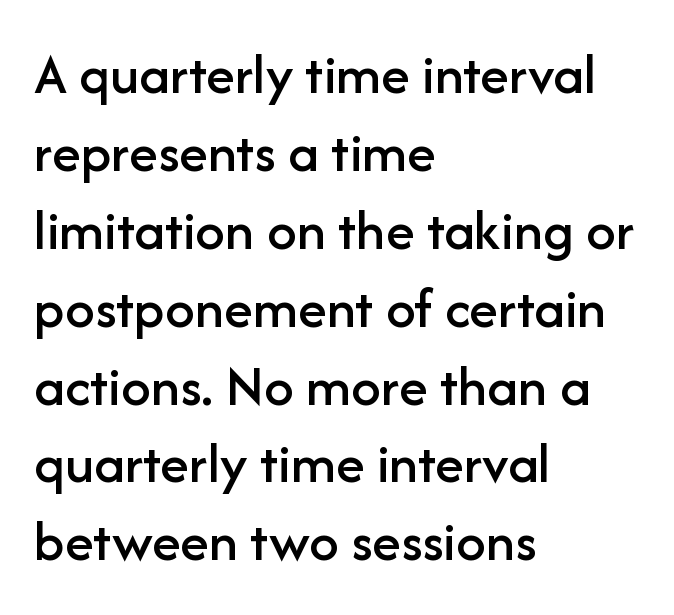
The image shows 59 px sans-serif type, upright; set left-aligned, normal line spacing (1.32x), normal letter spacing, not underlined; low stroke contrast and a medium x-height.
